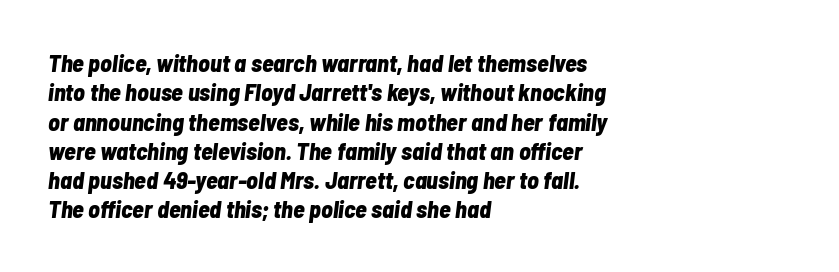
{"italic": "yes", "lean": "right", "slant_degrees": 7, "bold": "yes", "underline": "no", "align": "left", "line_spacing_ratio": 1.22, "letter_spacing": "normal", "letter_spacing_em": 0.0, "glyph_px": 24}
